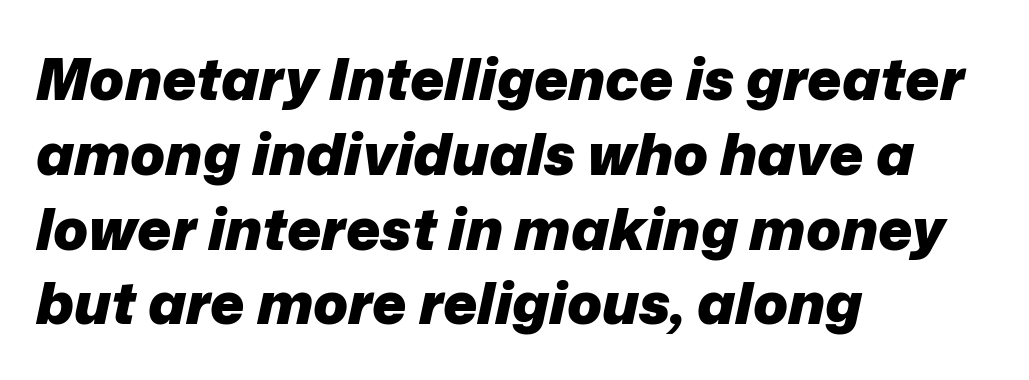
The image shows 58 px heavy type, italic (leaning right); set left-aligned, normal line spacing (1.29x), normal letter spacing, not underlined; low stroke contrast and a medium x-height.
